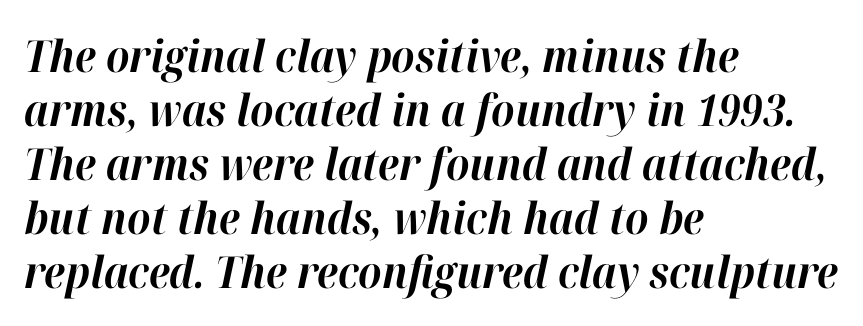
{"italic": "yes", "lean": "right", "slant_degrees": 12, "bold": "yes", "weight": "bold", "width": "normal", "stroke_contrast": "high", "x_height": "medium", "monospaced": "no", "underline": "no", "align": "left", "line_spacing_ratio": 1.23, "letter_spacing": "normal", "letter_spacing_em": 0.0, "glyph_px": 44}
